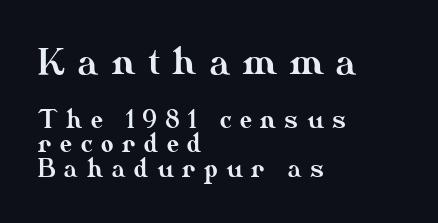
The image shows 36 px text type, upright; set left-aligned, tight line spacing (1.01x), unusually wide letter spacing (+0.36 em), not underlined; the first (top) block is 1.5x larger; medium stroke contrast and a small x-height.
